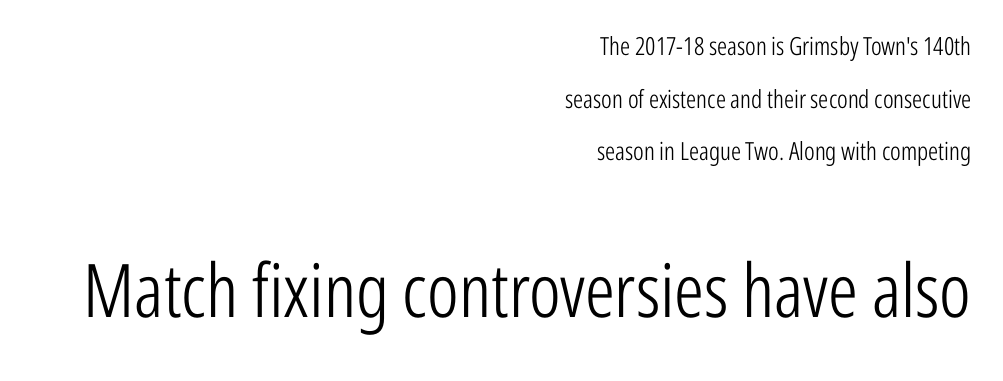
The image shows 74 px light, condensed sans-serif type, upright; set right-aligned, loose line spacing (2.11x), normal letter spacing, not underlined; the second (bottom) block is 2.96x larger; low stroke contrast and a medium x-height.
